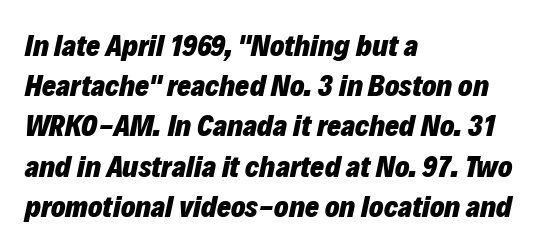
The image shows 30 px heavy type, italic (leaning right); set left-aligned, normal line spacing (1.34x), normal letter spacing, not underlined; low stroke contrast and a medium x-height.
